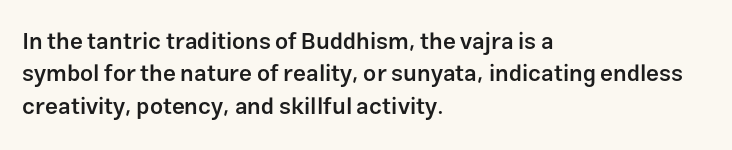
{"italic": "no", "bold": "semi", "underline": "no", "align": "left", "line_spacing": "normal", "line_spacing_ratio": 1.41, "letter_spacing": "normal", "letter_spacing_em": 0.0, "glyph_px": 23}
